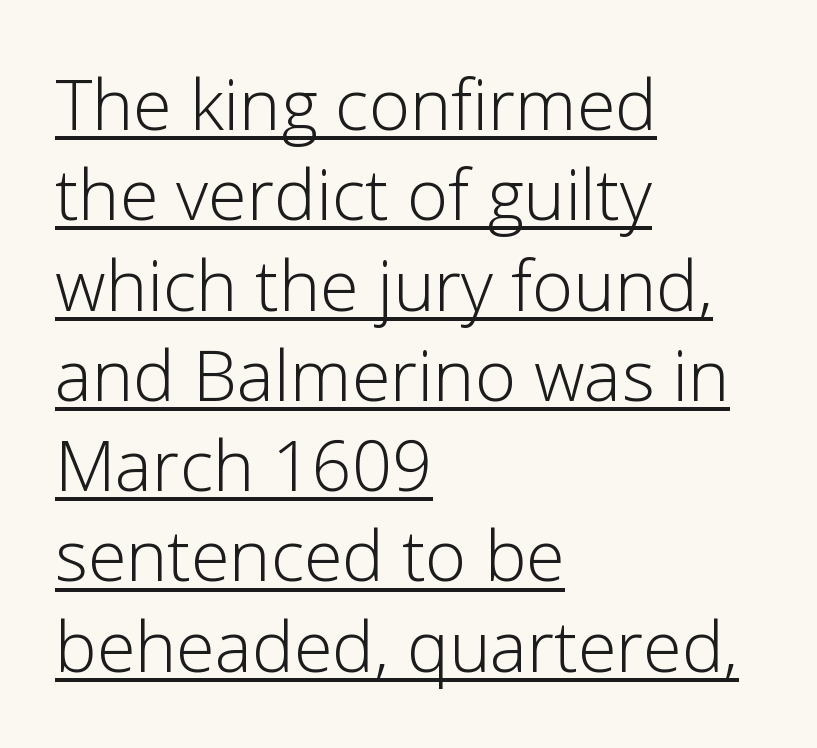
The face used here is a sans, in the tradition of grotesques and geometrics. Short note: letters normally spaced. Interline gaps are of average width in this sample. This sample has the flowing, uneven cadence of proportional lettering. It's the straight-up-and-down kind of type.
